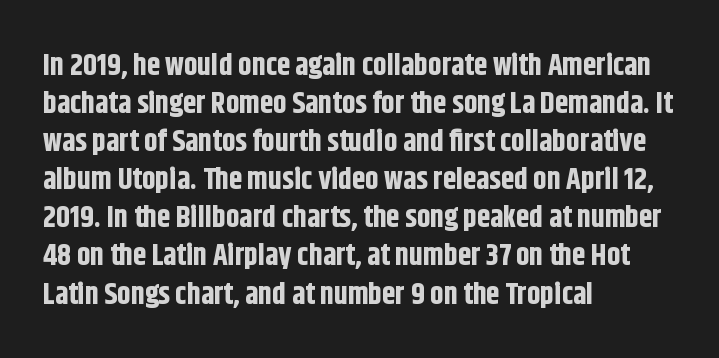
{"serif": "no", "italic": "no", "bold": "yes", "weight": "bold", "width": "condensed", "stroke_contrast": "low", "x_height": "large", "monospaced": "no", "underline": "no", "align": "left", "line_spacing": "normal", "line_spacing_ratio": 1.27, "letter_spacing": "normal", "letter_spacing_em": 0.0, "glyph_px": 30}
